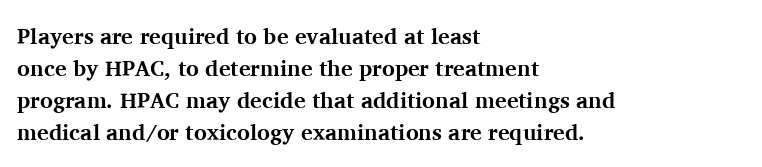
Q: Is the text bold? A: Yes.
Q: Is the text italic (slanted)? A: No, it is upright.
Q: Is the text underlined? A: No.
Q: How is the paragraph aligned? A: Left-aligned.
Q: Is the spacing between letters normal or unusually wide? A: Normal.
Q: Is the spacing between lines tight, normal or loose? A: Normal.
